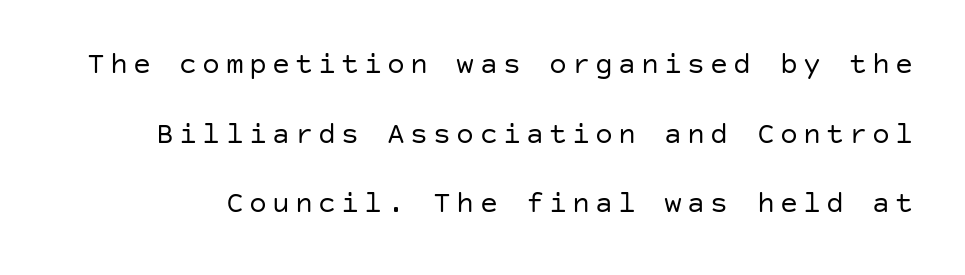
Q: Is the text bold? A: No.
Q: Is the text italic (slanted)? A: No, it is upright.
Q: Is the typeface a serif or a sans-serif typeface? A: Sans-serif.
Q: Is the text underlined? A: No.
Q: Is the spacing between lines tight, normal or loose? A: Loose.
Q: Width (condensed, normal, or wide)? A: Normal.
Q: Stroke contrast? A: Low.
Q: x-height? A: Large.
